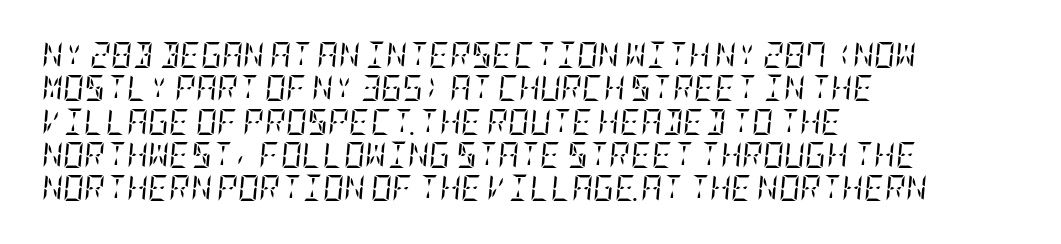
{"italic": "yes", "lean": "right", "slant_degrees": 5, "bold": "no", "underline": "no", "align": "left", "line_spacing": "normal", "line_spacing_ratio": 1.28, "letter_spacing": "normal", "letter_spacing_em": 0.0, "glyph_px": 26}
